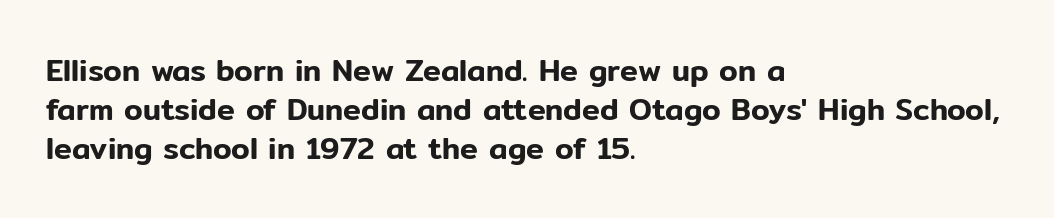
Line spacing here is normal. Words appear dense and cohesive because spacing is normal. Horizontal alignment here is leftward, the default for most running prose. Italic? Not at all — the glyphs are vertical. Classification — sans serif.
